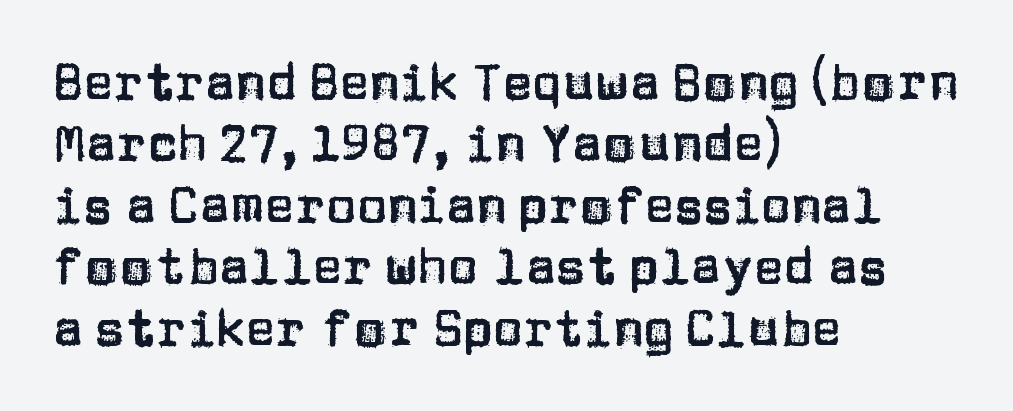
The image shows 50 px sans-serif type, upright; set left-aligned, line spacing 1.23x, normal letter spacing, not underlined; low stroke contrast and a large x-height.
